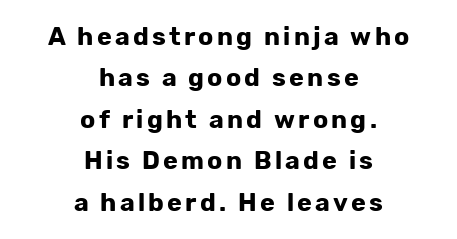
Q: Is the text bold? A: Yes.
Q: Is the text italic (slanted)? A: No, it is upright.
Q: Is the text underlined? A: No.
Q: How is the paragraph aligned? A: Centered.
Q: Is the spacing between lines tight, normal or loose? A: Normal.
